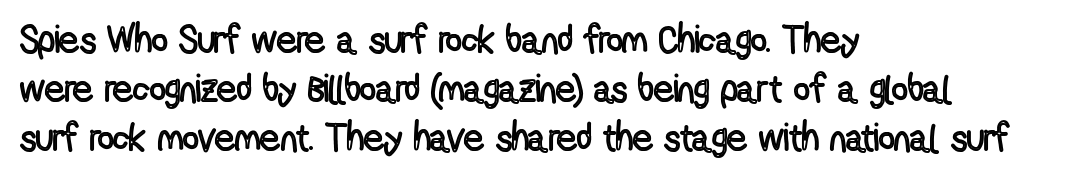
Q: Is the text italic (slanted)? A: No, it is upright.
Q: Is the text underlined? A: No.
Q: How is the paragraph aligned? A: Left-aligned.
Q: Is the spacing between letters normal or unusually wide? A: Normal.
Q: Is the spacing between lines tight, normal or loose? A: Normal.
Q: Width (condensed, normal, or wide)? A: Condensed.
Q: x-height? A: Medium.
Q: Monospaced? A: No.
